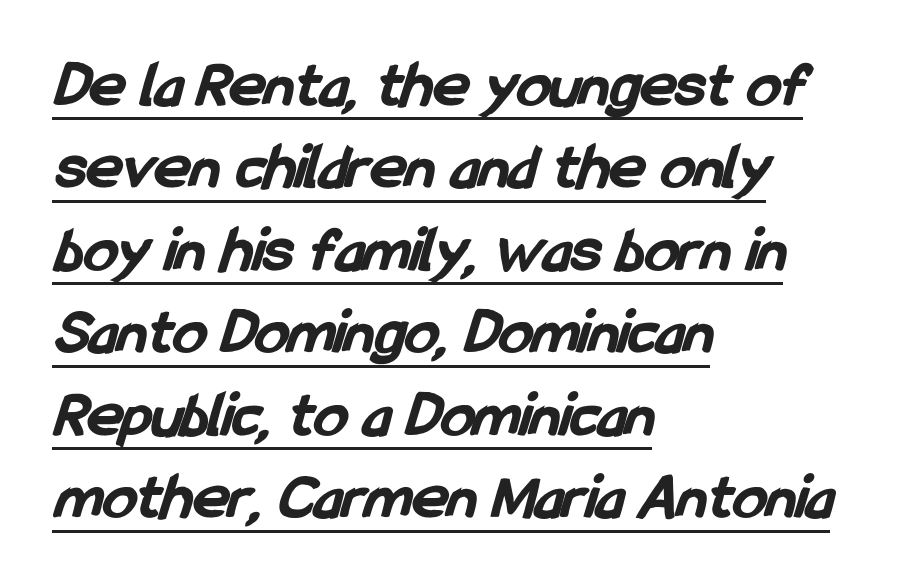
{"serif": "no", "bold": "yes", "weight": "bold", "width": "condensed", "stroke_contrast": "low", "x_height": "medium", "monospaced": "no", "underline": "yes", "align": "left", "line_spacing_ratio": 1.23, "letter_spacing": "normal", "letter_spacing_em": 0.0, "glyph_px": 67}
